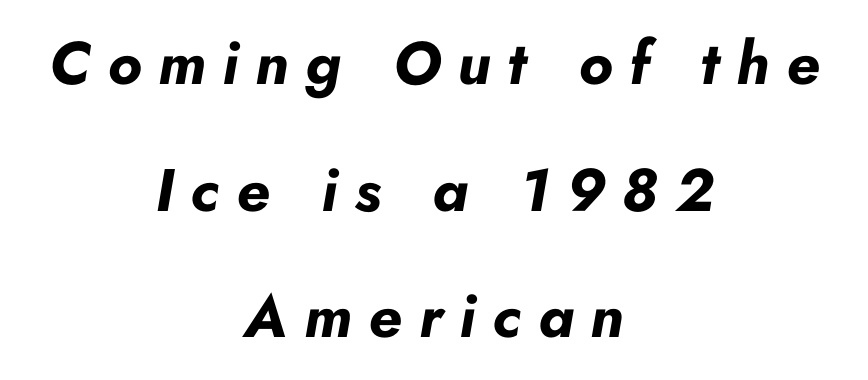
The image shows 60 px bold type, italic (leaning right); set centered, loose line spacing (2.11x), unusually wide letter spacing (+0.28 em), not underlined; low stroke contrast and a small x-height.
